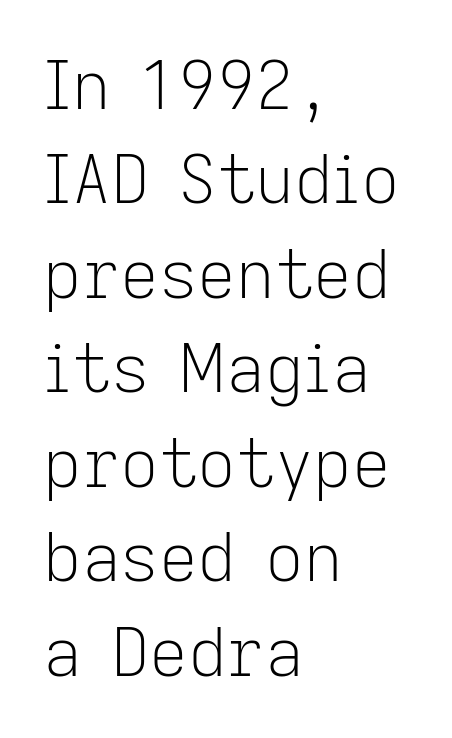
{"serif": "no", "italic": "no", "bold": "no", "weight": "light", "width": "normal", "stroke_contrast": "low", "x_height": "medium", "monospaced": "no", "underline": "no", "align": "left", "line_spacing": "normal", "line_spacing_ratio": 1.41, "letter_spacing": "normal", "letter_spacing_em": 0.0, "glyph_px": 67}
